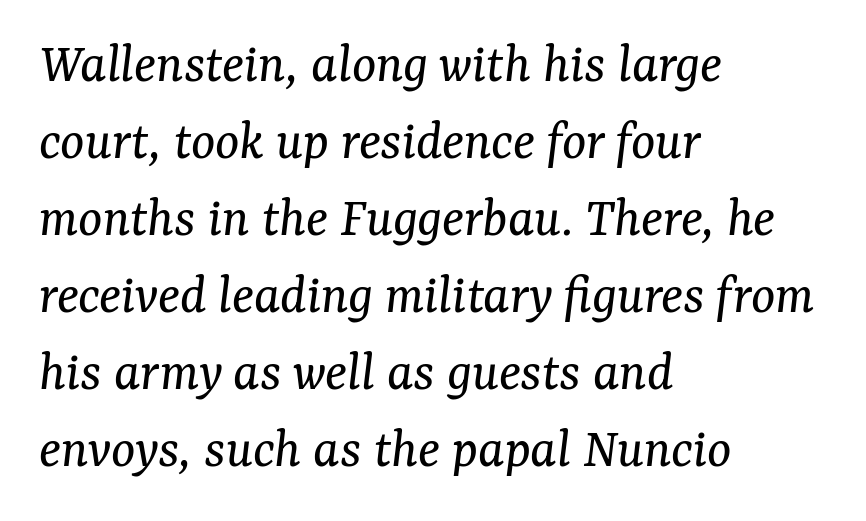
The image shows 57 px regular-weight serif type, italic (leaning right); set left-aligned, normal line spacing (1.35x), normal letter spacing, not underlined; medium stroke contrast and a medium x-height.
